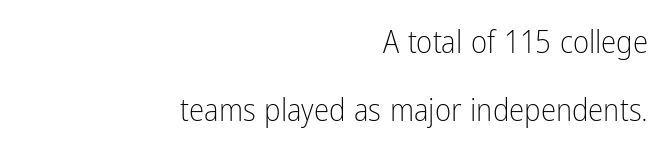
Underline: absent. Glyph-to-glyph distance matches everyday printed text. The font is comparable to plain body text, perhaps lighter. Notice how the stems are strictly vertical — no italics here.
